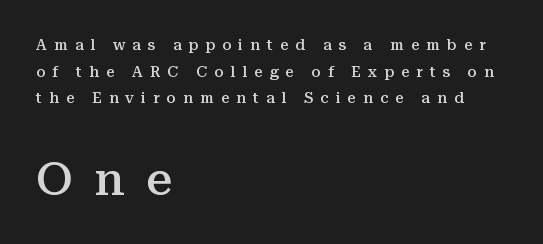
The image shows 46 px semibold serif type, upright; set left-aligned, line spacing 1.77x, unusually wide letter spacing (+0.47 em), not underlined; the second (bottom) block is 3.07x larger; medium stroke contrast and a medium x-height.
